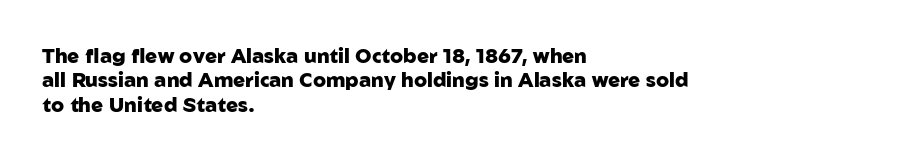
Q: Is the text bold? A: Yes.
Q: Is the text italic (slanted)? A: No, it is upright.
Q: Is the text underlined? A: No.
Q: How is the paragraph aligned? A: Left-aligned.
Q: Is the spacing between letters normal or unusually wide? A: Normal.
